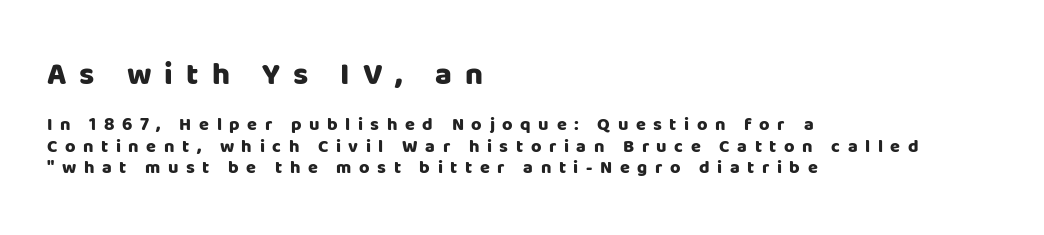
Q: Is the text bold? A: Yes.
Q: Is the text italic (slanted)? A: No, it is upright.
Q: Is the typeface a serif or a sans-serif typeface? A: Sans-serif.
Q: Is the text underlined? A: No.
Q: How is the paragraph aligned? A: Left-aligned.
Q: Is the spacing between letters normal or unusually wide? A: Unusually wide.
Q: Which block of text is set in a larger size, the first (top) or the second (bottom)? A: The first (top) one.
Q: Width (condensed, normal, or wide)? A: Normal.
Q: Stroke contrast? A: Low.
Q: x-height? A: Large.
Q: Monospaced? A: No.
